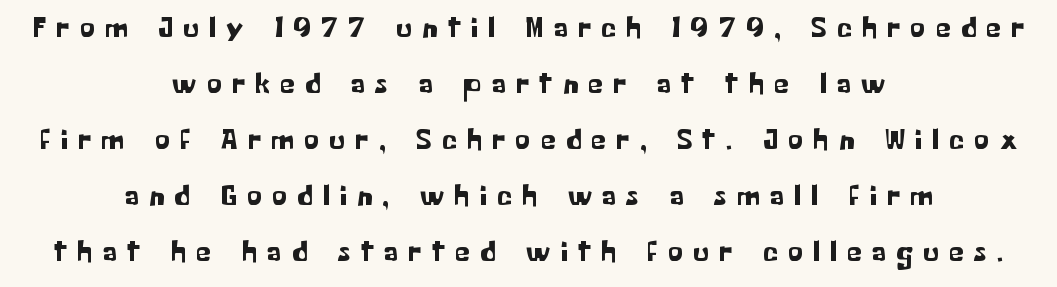
The image shows 30 px sans-serif type, upright; set centered, line spacing 1.87x, unusually wide letter spacing (+0.35 em), not underlined; low stroke contrast and a medium x-height.
